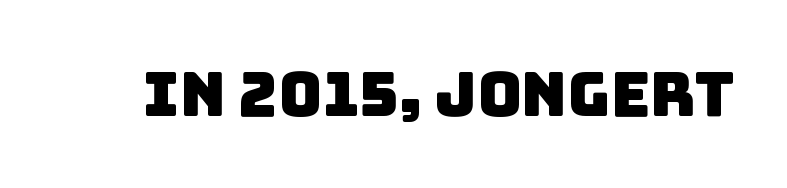
Glyph-to-glyph distance matches everyday printed text. The rendering uses natural spacing where letterforms have individual widths. No word sits above an underline. The passage shown is typeset with a sans-serif family.
